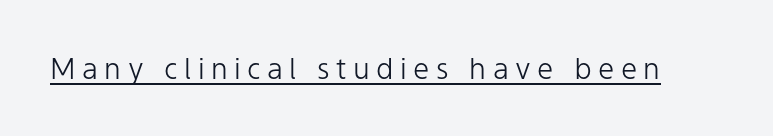
The letters carry no serifs — their stems end cleanly without finishing strokes. The specimen includes a rule beneath the text block's lines. The letters look calm and open, with moderate or lighter stems. Observe the wide spacing: letters keep a clear distance from each other. Notice how the stems are strictly vertical — no italics here.
